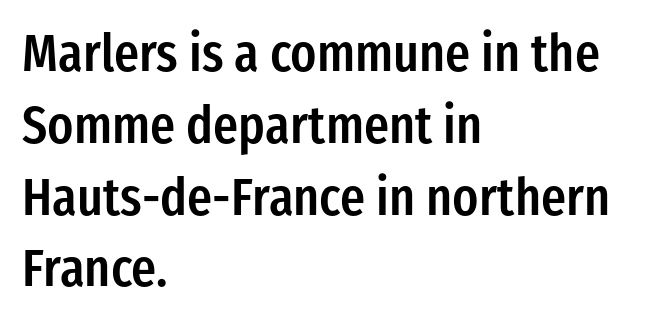
The image shows 52 px semibold, condensed sans-serif type, upright; set left-aligned, normal line spacing (1.38x), normal letter spacing, not underlined; low stroke contrast and a medium x-height.
